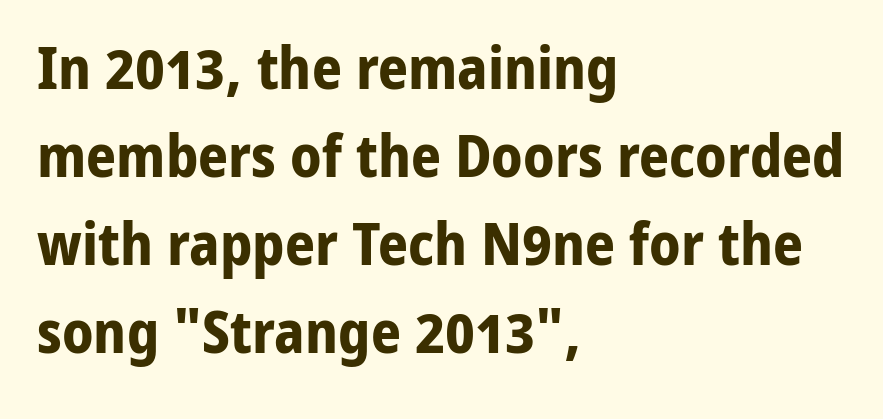
The image shows 59 px bold sans-serif type, upright; set left-aligned, normal line spacing (1.49x), normal letter spacing, not underlined; low stroke contrast and a medium x-height.
